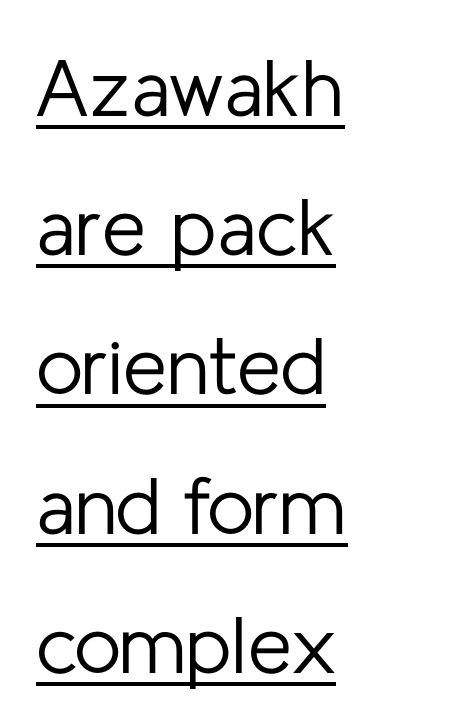
{"serif": "no", "italic": "no", "bold": "no", "weight": "regular", "width": "normal", "stroke_contrast": "low", "x_height": "medium", "monospaced": "no", "underline": "yes", "align": "left", "line_spacing_ratio": 1.74, "letter_spacing": "normal", "letter_spacing_em": 0.0, "glyph_px": 80}
